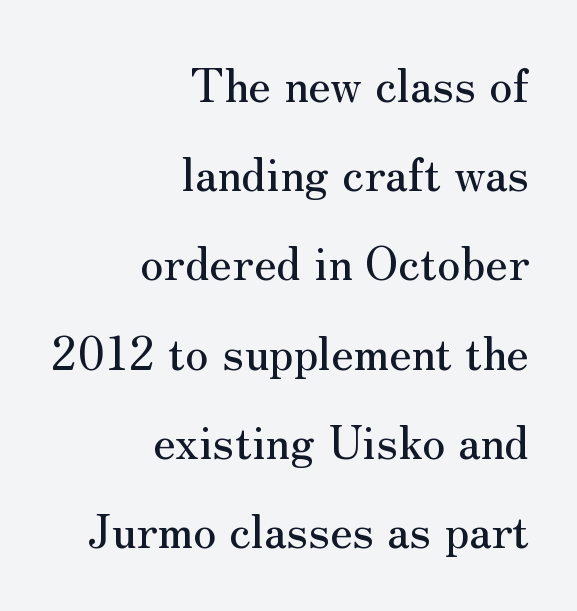
The image shows 46 px serif type, upright; set right-aligned, loose line spacing (1.94x), normal letter spacing, not underlined; medium stroke contrast and a small x-height.
